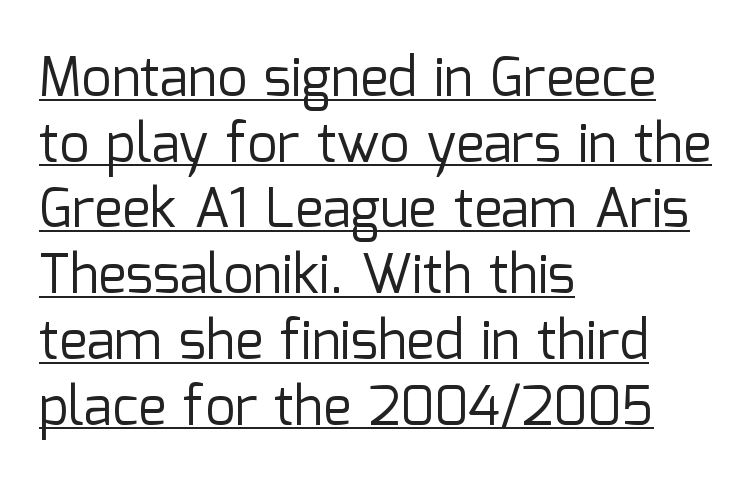
{"serif": "no", "italic": "no", "bold": "no", "weight": "regular", "width": "normal", "stroke_contrast": "low", "x_height": "medium", "monospaced": "no", "underline": "yes", "align": "left", "line_spacing_ratio": 1.24, "letter_spacing": "normal", "letter_spacing_em": 0.0, "glyph_px": 53}
